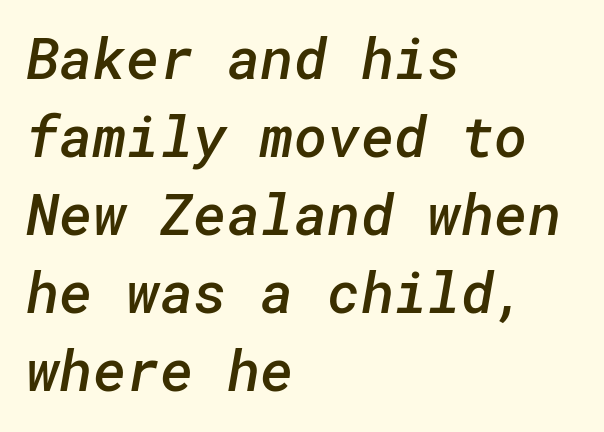
The text was rendered using a sans face with plain stroke endings. Leftover space on each line is placed entirely after the last word. Letters rest on an invisible, unmarked baseline. Does extra space separate the letters? No, they use regular spacing. The space between consecutive lines is moderate.
